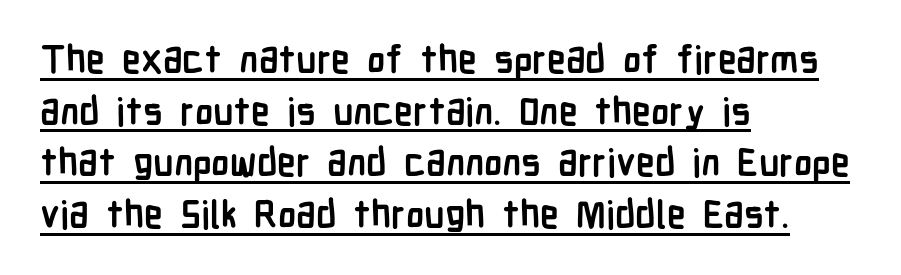
Q: Is the text bold? A: Yes.
Q: Is the text italic (slanted)? A: No, it is upright.
Q: Is the typeface a serif or a sans-serif typeface? A: Sans-serif.
Q: Is the text underlined? A: Yes.
Q: How is the paragraph aligned? A: Left-aligned.
Q: Is the spacing between letters normal or unusually wide? A: Normal.
Q: Is the spacing between lines tight, normal or loose? A: Normal.
Q: Width (condensed, normal, or wide)? A: Condensed.
Q: Stroke contrast? A: Low.
Q: x-height? A: Medium.
Q: Monospaced? A: No.
